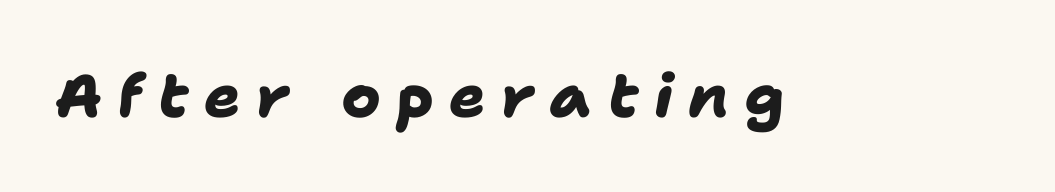
Q: Is the text bold? A: Yes.
Q: Is the typeface a serif or a sans-serif typeface? A: Sans-serif.
Q: Is the text underlined? A: No.
Q: Is the spacing between letters normal or unusually wide? A: Unusually wide.
Q: Width (condensed, normal, or wide)? A: Normal.
Q: Stroke contrast? A: Low.
Q: x-height? A: Medium.
Q: Monospaced? A: No.
